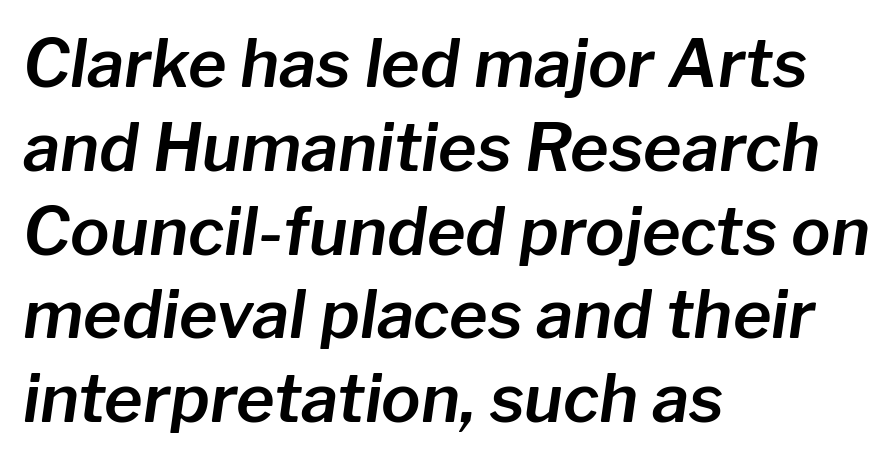
Is this a fixed-width face? No — the glyphs have proportional, varying widths. This sample uses an oblique cut, with every glyph tilted off the vertical. A bare baseline throughout the passage. Teacher's note: observe the even left margin — that is flush-left alignment. Words appear dense and cohesive because spacing is normal.
